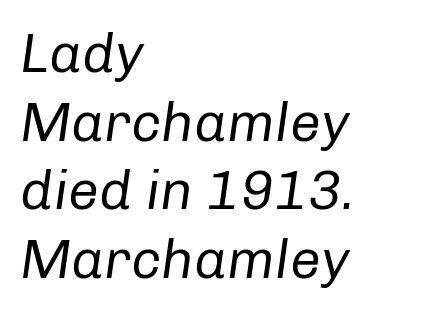
Q: Is the text bold? A: No.
Q: Is the text italic (slanted)? A: Yes, it leans right by about 8 degrees.
Q: Is the text underlined? A: No.
Q: How is the paragraph aligned? A: Left-aligned.
Q: Is the spacing between letters normal or unusually wide? A: Normal.
Q: Is the spacing between lines tight, normal or loose? A: Normal.
Q: Width (condensed, normal, or wide)? A: Normal.
Q: Stroke contrast? A: Low.
Q: x-height? A: Medium.
Q: Monospaced? A: No.
